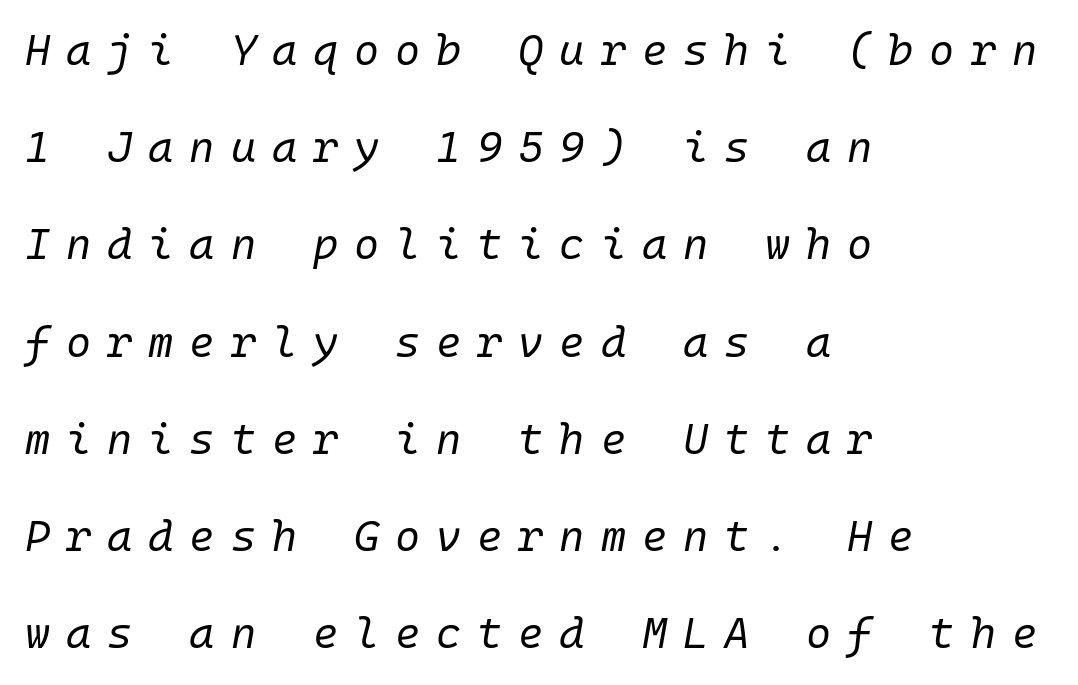
Descenders are the only things crossing below the line. Horizontal alignment here is leftward, the default for most running prose. The face used here is rendered with a markedly widened letterfit. Notice the wide empty band between every row — that's loose leading.
